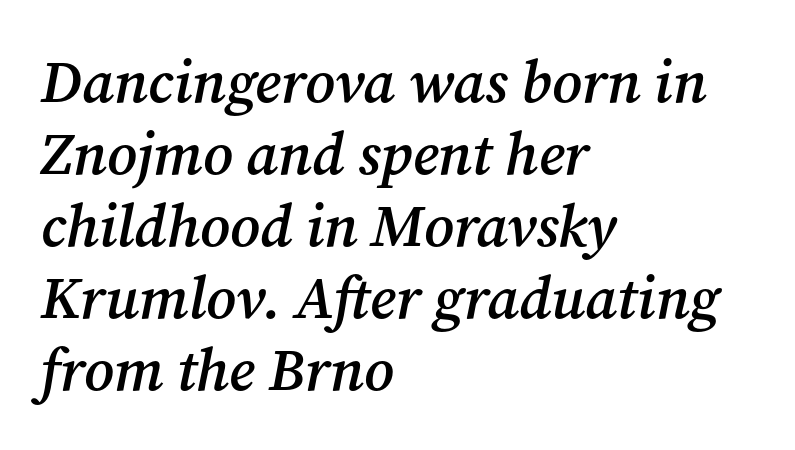
{"serif": "yes", "italic": "yes", "lean": "right", "slant_degrees": 12, "bold": "semi", "weight": "semibold", "width": "normal", "stroke_contrast": "medium", "x_height": "medium", "monospaced": "no", "underline": "no", "align": "left", "line_spacing_ratio": 1.22, "letter_spacing": "normal", "letter_spacing_em": 0.0, "glyph_px": 59}
